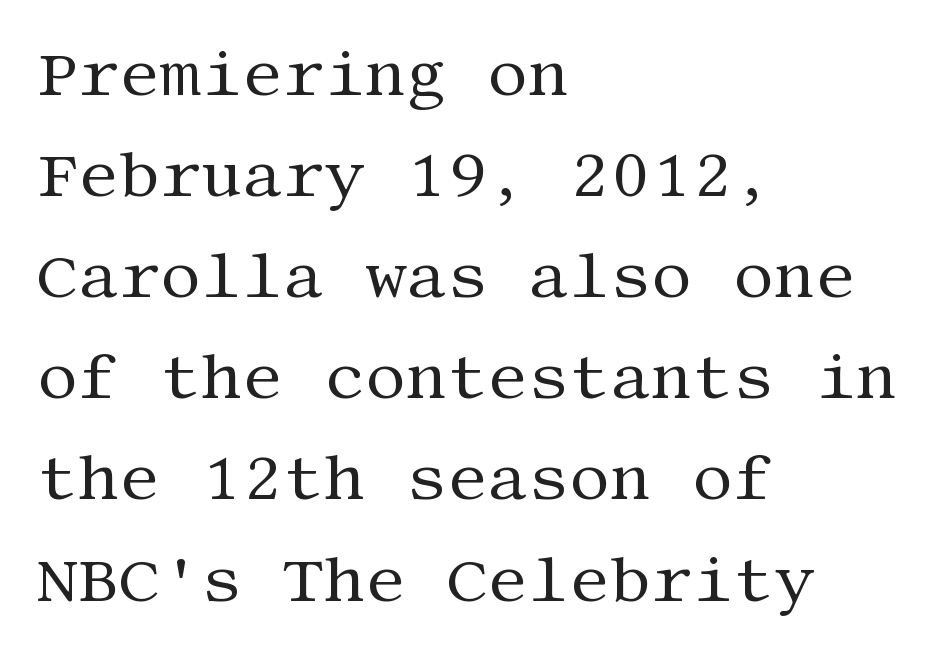
Q: Is the text bold? A: No.
Q: Is the text italic (slanted)? A: No, it is upright.
Q: Is the typeface a serif or a sans-serif typeface? A: Serif.
Q: Is the text underlined? A: No.
Q: How is the paragraph aligned? A: Left-aligned.
Q: Is the spacing between letters normal or unusually wide? A: Normal.
Q: Is the spacing between lines tight, normal or loose? A: Normal.
Q: Width (condensed, normal, or wide)? A: Normal.
Q: Stroke contrast? A: Medium.
Q: x-height? A: Large.
